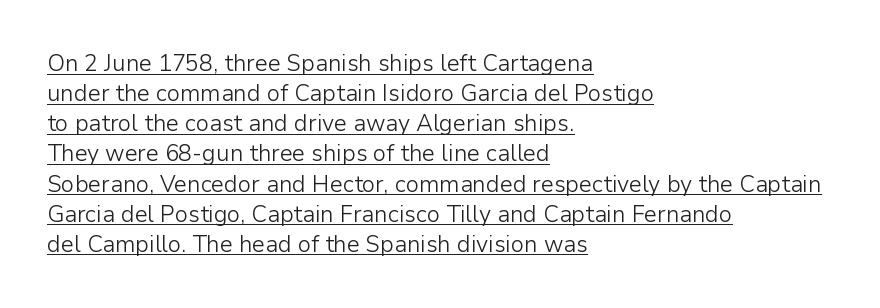
Stems and bowls with no extra thickness — not bold. Look at the tracking — it's just the regular setting, nothing added. What decoration does the sample have? An underline. No italicization has been applied; the sample stays upright. Reading down the column, the eye jumps a familiar distance to each next line. These lines stack with their left ends in a neat column.
